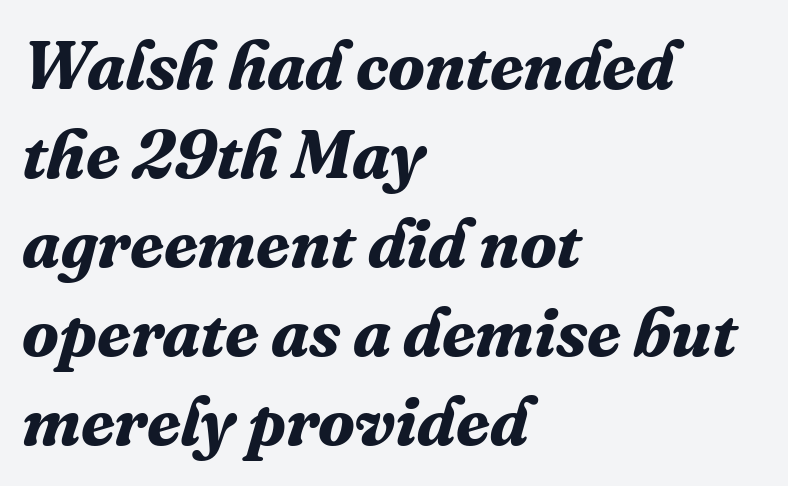
{"serif": "yes", "italic": "yes", "lean": "right", "slant_degrees": 16, "bold": "yes", "weight": "bold", "width": "normal", "stroke_contrast": "medium", "x_height": "medium", "monospaced": "no", "underline": "no", "align": "left", "line_spacing": "normal", "line_spacing_ratio": 1.31, "letter_spacing": "normal", "letter_spacing_em": 0.0, "glyph_px": 68}
